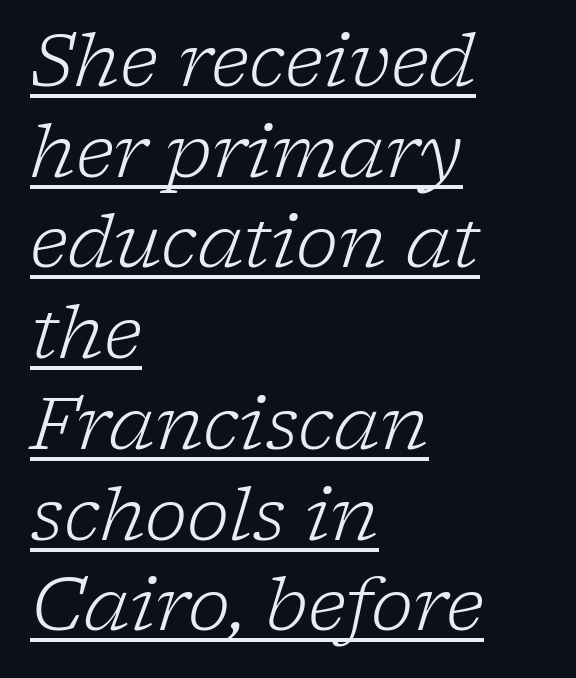
Proportional: the letters do not fall into vertical columns. The passage shown is typeset with a serif family. This sample is left-justified, so line endings fall wherever the words run out. Beneath each row of characters lies a ruled line. The face used here is rendered with its standard letterfit. The weight tops out at a normal text grade.
